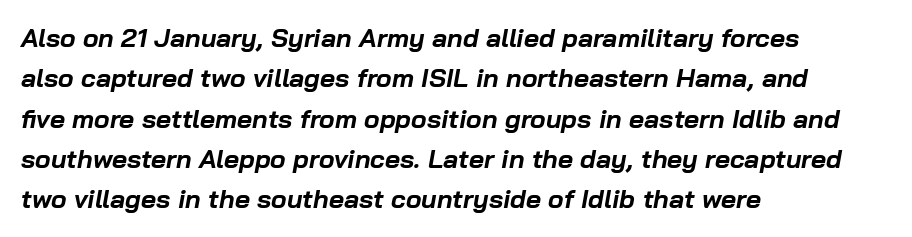
Students, observe: this is what conventionally led text looks like. Emphasis-style slanted type is in use. A clean baseline with only descenders dipping below it. Caption: standard tracking, unaltered. The passage shown is emphatically bold.
